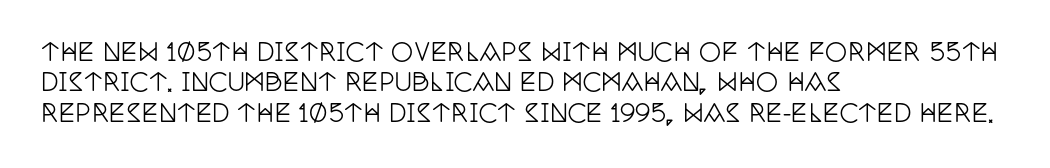
Q: Is the text italic (slanted)? A: No, it is upright.
Q: Is the text underlined? A: No.
Q: How is the paragraph aligned? A: Left-aligned.
Q: Is the spacing between letters normal or unusually wide? A: Normal.
